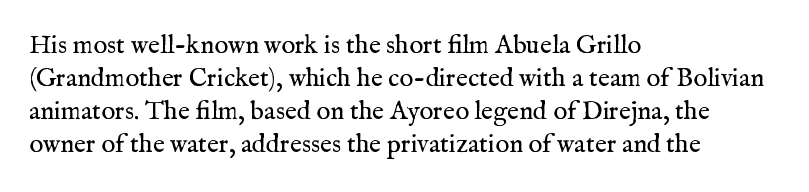
When letters stand straight like this, we call the style roman or upright. These lines sit exactly where default settings would place them. Students, note that the glyphs here touch the page at normal intervals. The passage shown is not bold in any degree. In CSS terms this would be text-align: left. Underlining? Definitely not there.
